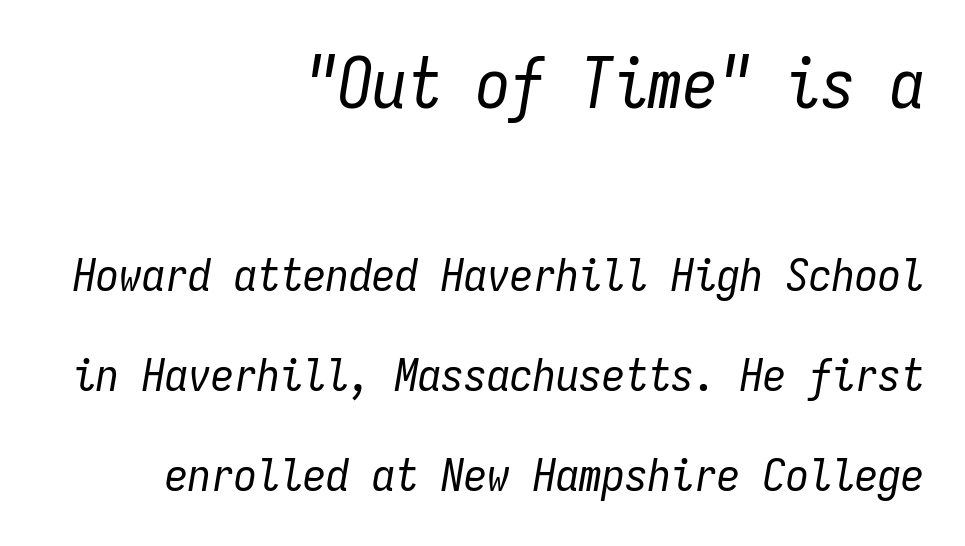
The image shows 69 px regular-weight, condensed type, italic (leaning right), monospaced; set right-aligned, loose line spacing (2.17x), normal letter spacing, not underlined; the first (top) block is 1.5x larger; low stroke contrast and a medium x-height.
